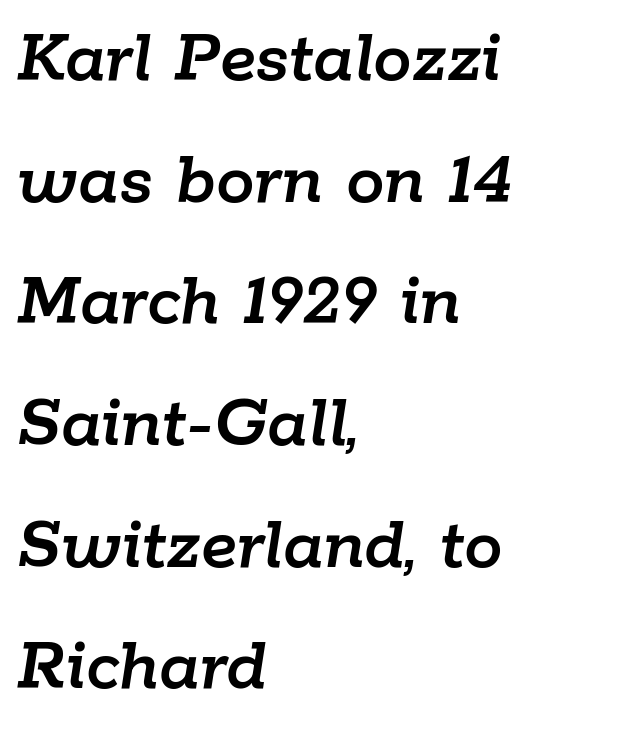
Q: Is the text italic (slanted)? A: Yes, it leans right by about 9 degrees.
Q: Is the text underlined? A: No.
Q: How is the paragraph aligned? A: Left-aligned.
Q: Is the spacing between letters normal or unusually wide? A: Normal.
Q: Is the spacing between lines tight, normal or loose? A: Normal.
Q: Width (condensed, normal, or wide)? A: Normal.
Q: Stroke contrast? A: Low.
Q: x-height? A: Medium.
Q: Monospaced? A: No.
